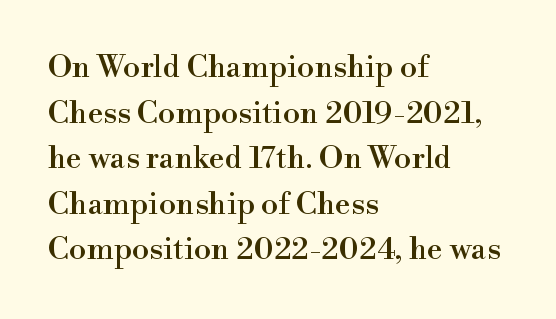
Italic? Not at all — the glyphs are vertical. The rendering keeps characters at their native spacing. Character widths vary here, with narrow letters taking less room than wide ones. One glance says typical: line gaps are just what's usual. The glyphs are unaccompanied by any horizontal stroke below them.
